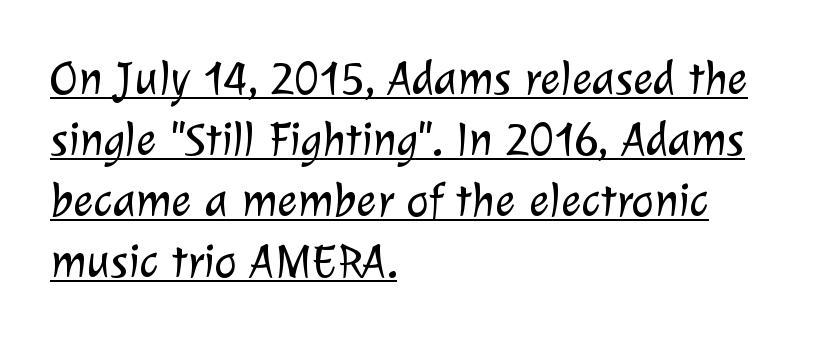
Caption: lettering with a line underneath. The paragraph shown leans on its left margin. Each letter keeps its own natural width here, so spacing adapts to shape. Default kerning and tracking; the words read as compact shapes. Quick note: interline space is typical. Bold? No — there's no thickening of the strokes.
